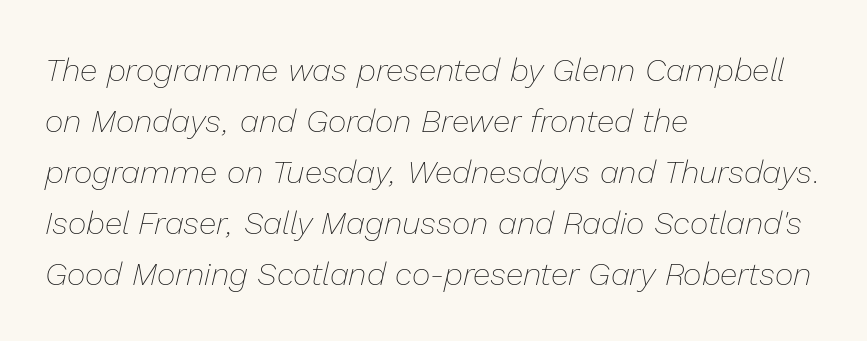
These lines are rendered in a variable-pitch font. The rag falls on the right side of this text block. The baseline area is clear. This reads as an unemphasized weight, regular at the heaviest.
